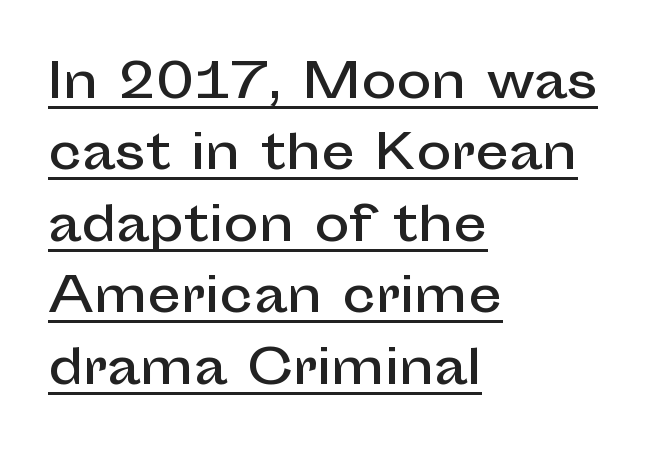
{"serif": "no", "italic": "no", "width": "normal", "stroke_contrast": "low", "x_height": "medium", "monospaced": "no", "underline": "yes", "align": "left", "line_spacing": "normal", "line_spacing_ratio": 1.52, "letter_spacing": "normal", "letter_spacing_em": 0.0, "glyph_px": 47}
